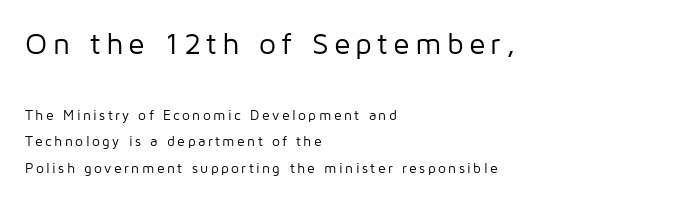
The image shows 30 px regular-weight sans-serif type, upright; set left-aligned, line spacing 1.89x, not underlined; the first (top) block is 2.14x larger; low stroke contrast and a medium x-height.
